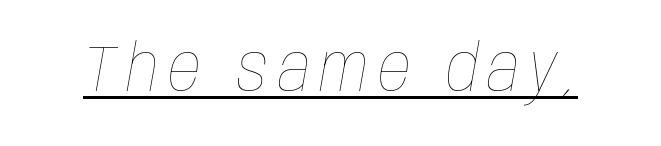
{"italic": "yes", "lean": "right", "slant_degrees": 10, "bold": "no", "weight": "thin", "width": "condensed", "stroke_contrast": "low", "x_height": "large", "monospaced": "no", "underline": "yes", "glyph_px": 65}
